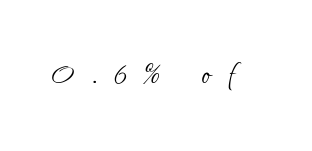
Just letters on the line, the space beneath them empty. The rendering inserts visible extra space after every character. In terms of letterform style, serifs are entirely absent. Unbolded letterforms with no extra heft.
